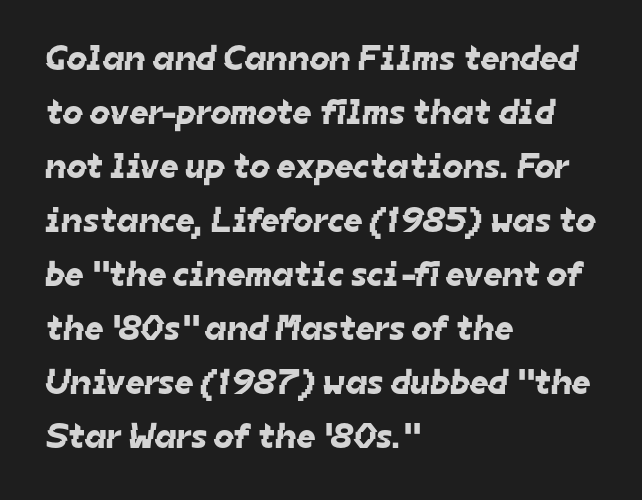
The characters display no serif detailing; their extremities are plain. The passage shown is typed in a proportional face where columns would drift. What stands out about the letter spacing? Nothing — it is the standard amount. The passage shown stacks its lines at a standard gap.
